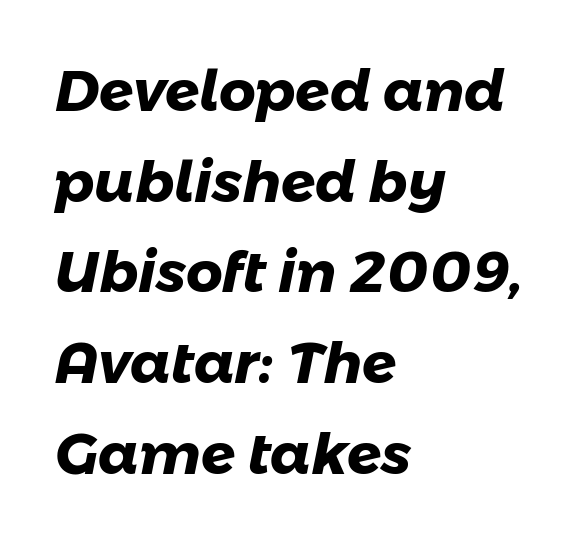
The image shows 57 px heavy sans-serif type; set left-aligned, normal line spacing (1.59x), normal letter spacing, not underlined; low stroke contrast and a medium x-height.
